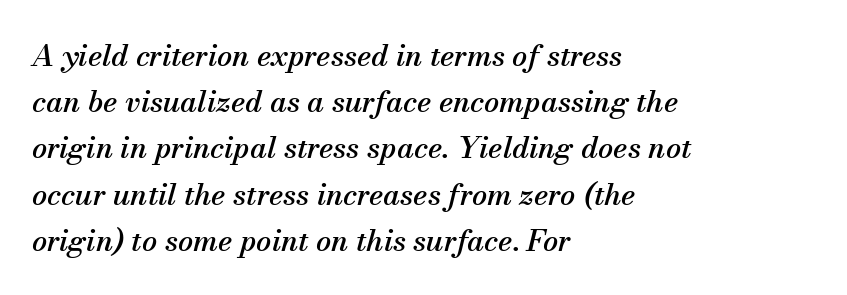
Q: Is the text italic (slanted)? A: Yes, it leans right by about 13 degrees.
Q: Is the typeface a serif or a sans-serif typeface? A: Serif.
Q: Is the text underlined? A: No.
Q: How is the paragraph aligned? A: Left-aligned.
Q: Is the spacing between letters normal or unusually wide? A: Normal.
Q: Is the spacing between lines tight, normal or loose? A: Normal.
Q: Width (condensed, normal, or wide)? A: Normal.
Q: Stroke contrast? A: Medium.
Q: x-height? A: Small.
Q: Monospaced? A: No.
